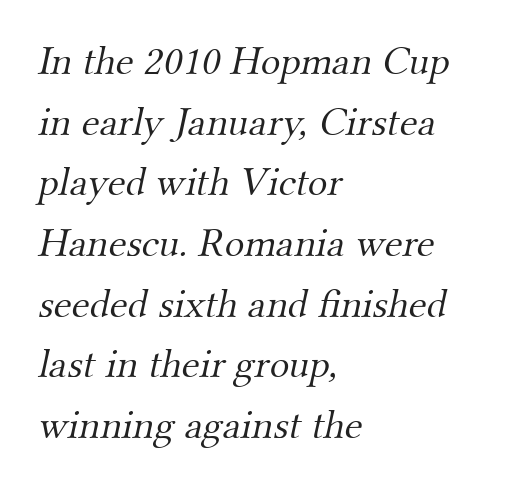
Q: Is the text bold? A: No.
Q: Is the typeface a serif or a sans-serif typeface? A: Serif.
Q: Is the text underlined? A: No.
Q: How is the paragraph aligned? A: Left-aligned.
Q: Is the spacing between letters normal or unusually wide? A: Normal.
Q: Is the spacing between lines tight, normal or loose? A: Normal.
Q: Width (condensed, normal, or wide)? A: Normal.
Q: Stroke contrast? A: Medium.
Q: x-height? A: Small.
Q: Monospaced? A: No.
